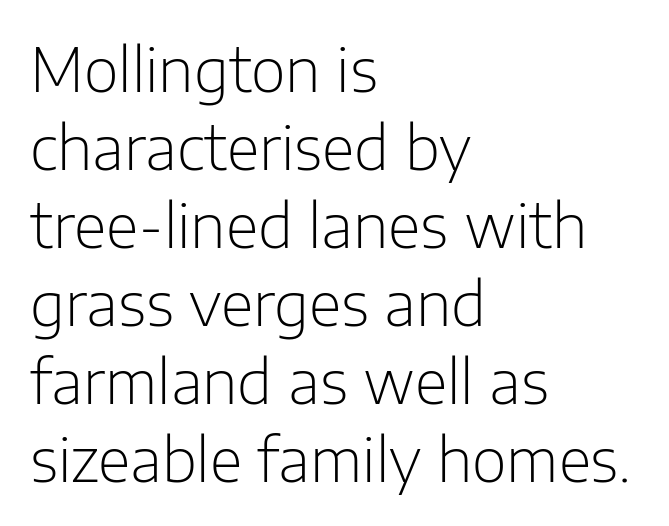
Q: Is the text bold? A: No.
Q: Is the text italic (slanted)? A: No, it is upright.
Q: Is the typeface a serif or a sans-serif typeface? A: Sans-serif.
Q: Is the text underlined? A: No.
Q: How is the paragraph aligned? A: Left-aligned.
Q: Is the spacing between letters normal or unusually wide? A: Normal.
Q: Is the spacing between lines tight, normal or loose? A: Normal.
Q: Width (condensed, normal, or wide)? A: Normal.
Q: Stroke contrast? A: Low.
Q: x-height? A: Medium.
Q: Monospaced? A: No.
